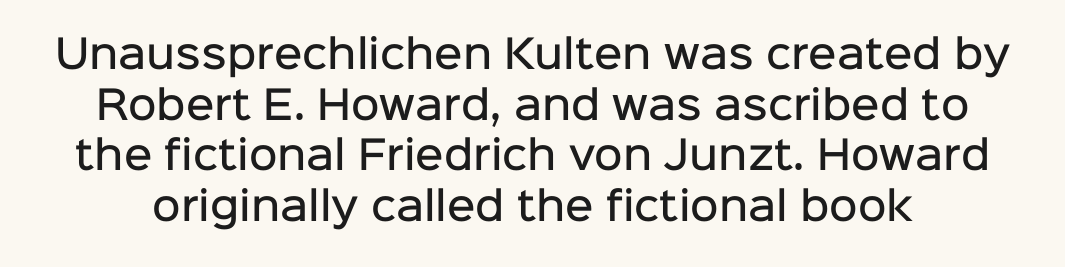
{"serif": "no", "italic": "no", "bold": "semi", "weight": "semibold", "width": "normal", "stroke_contrast": "low", "x_height": "medium", "monospaced": "no", "underline": "no", "line_spacing": "normal", "line_spacing_ratio": 1.3, "letter_spacing": "normal", "letter_spacing_em": 0.0, "glyph_px": 39}
